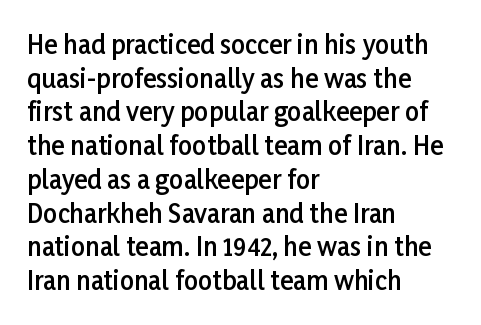
The image shows 25 px text type, upright; set left-aligned, normal line spacing (1.35x), normal letter spacing, not underlined.
